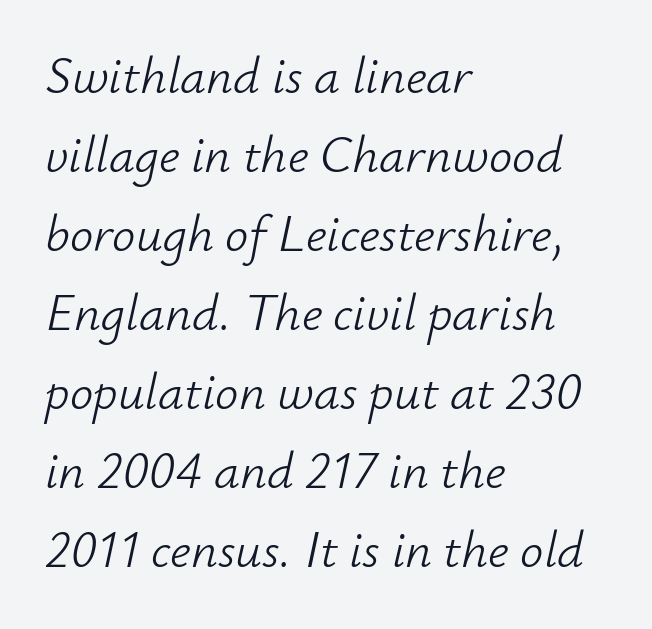
The typesetting does not lean heavy: it is not bold. Reading down the column, the eye jumps a familiar distance to each next line. Nothing unusual about the tracking: characters are spaced as the font intends. The paragraph has a hard left edge and a soft right edge.
